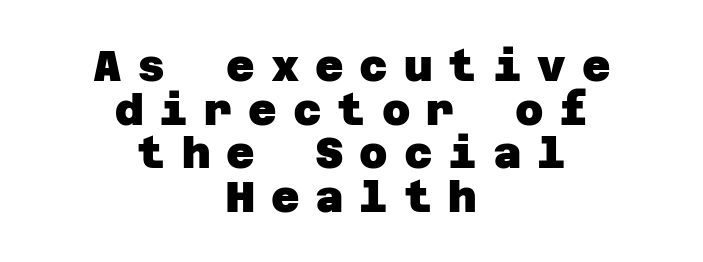
Q: Is the text bold? A: Yes.
Q: Is the typeface a serif or a sans-serif typeface? A: Sans-serif.
Q: Is the text underlined? A: No.
Q: How is the paragraph aligned? A: Centered.
Q: Is the spacing between letters normal or unusually wide? A: Unusually wide.
Q: Is the spacing between lines tight, normal or loose? A: Tight.
Q: Width (condensed, normal, or wide)? A: Normal.
Q: Stroke contrast? A: Low.
Q: x-height? A: Large.
